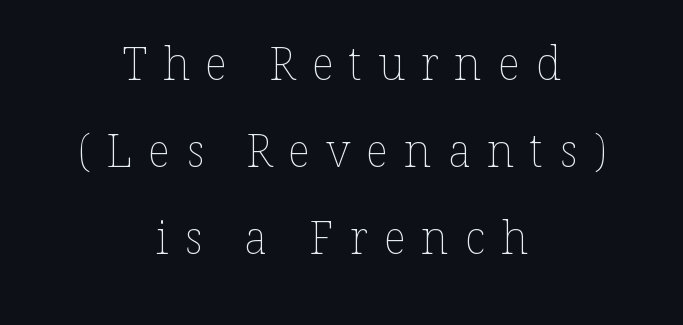
These lines are rendered in a variable-pitch font. The baseline area is clear. Vertical stems look standard width or narrower in stroke. The setting favours the middle, as headings and verse often do. Style check: upright. Airy leading.
